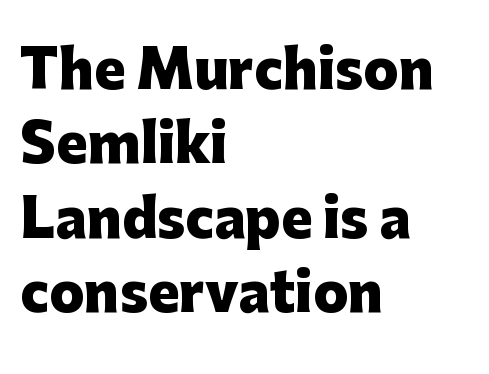
The image shows 52 px heavy sans-serif type, upright; set left-aligned, normal line spacing (1.43x), normal letter spacing, not underlined; low stroke contrast and a medium x-height.
